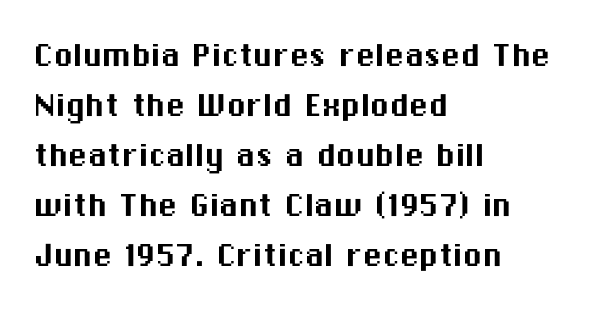
The image shows 39 px sans-serif type, upright; set left-aligned, normal line spacing (1.28x), normal letter spacing, not underlined; medium stroke contrast and a medium x-height.
